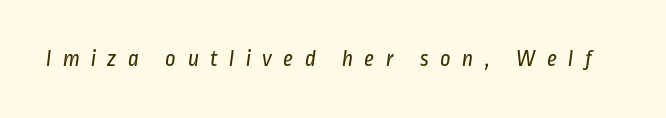
Compared with typical body copy, the letter spacing here is much looser. A bare baseline throughout the passage. No letter is thick-stroked: the sample isn't bold.
